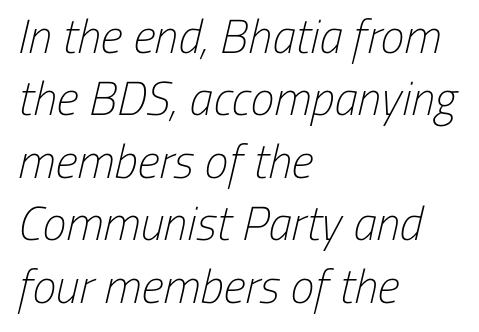
The image shows 48 px light, condensed sans-serif type; set left-aligned, normal line spacing (1.3x), normal letter spacing, not underlined; low stroke contrast and a medium x-height.
